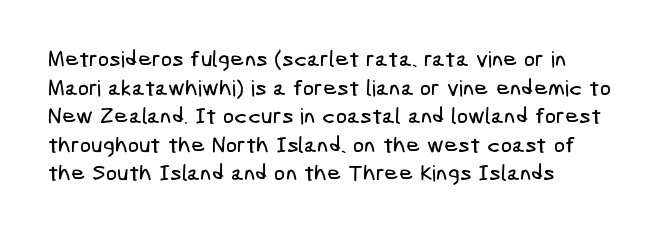
Just letters on the line, the space beneath them empty. This block has exactly the height ordinary leading produces. Letter spacing: default. These lines are set flush left with a ragged right edge.
